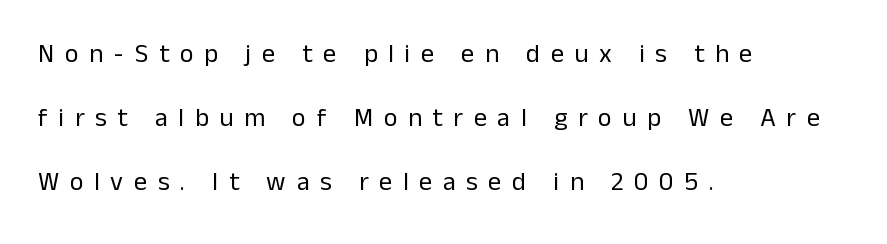
{"italic": "no", "bold": "no", "underline": "no", "align": "left", "line_spacing": "loose", "line_spacing_ratio": 2.46, "letter_spacing": "wide", "letter_spacing_em": 0.41, "glyph_px": 26}
